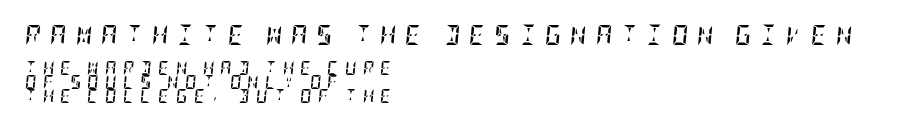
Q: Is the text bold? A: Yes.
Q: Is the text italic (slanted)? A: Yes, it leans right by about 5 degrees.
Q: Is the text underlined? A: No.
Q: How is the paragraph aligned? A: Left-aligned.
Q: Is the spacing between letters normal or unusually wide? A: Unusually wide.
Q: Is the spacing between lines tight, normal or loose? A: Tight.
Q: Which block of text is set in a larger size, the first (top) or the second (bottom)? A: The first (top) one.
